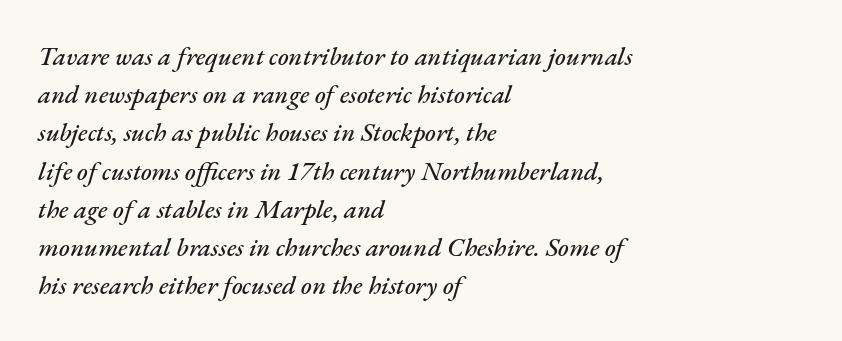
{"italic": "yes", "lean": "right", "slant_degrees": 17, "underline": "no", "align": "left", "line_spacing": "normal", "line_spacing_ratio": 1.47, "letter_spacing": "normal", "letter_spacing_em": 0.0, "glyph_px": 26}
